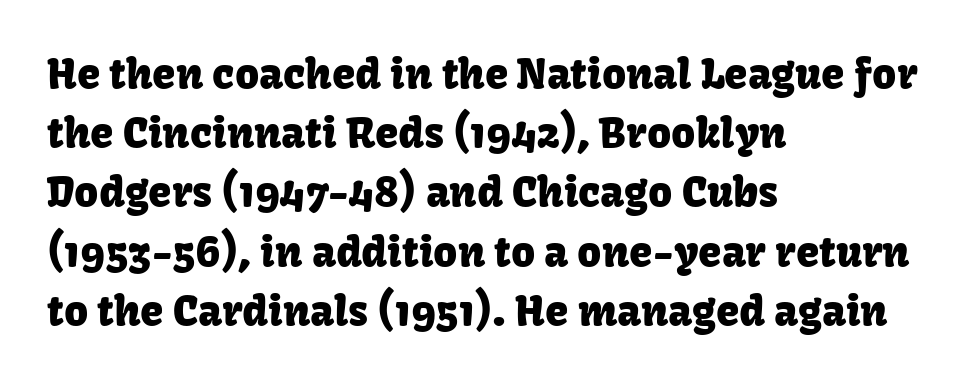
Leading: standard. Each word holds together tightly as a unit, with standard inter-letter gaps. These lines are rendered in a variable-pitch font. Tall strokes in this sample are plumb rather than angled.
